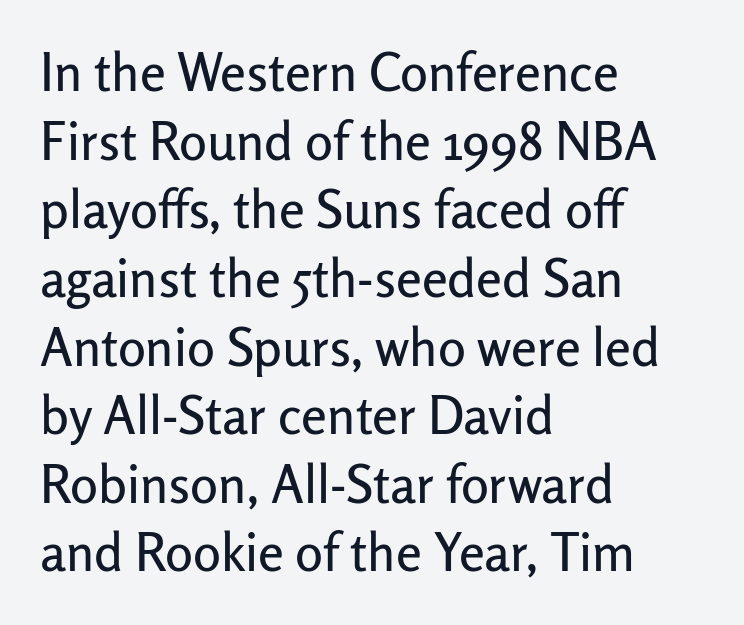
Q: Is the text italic (slanted)? A: No, it is upright.
Q: Is the typeface a serif or a sans-serif typeface? A: Sans-serif.
Q: Is the text underlined? A: No.
Q: How is the paragraph aligned? A: Left-aligned.
Q: Is the spacing between letters normal or unusually wide? A: Normal.
Q: Is the spacing between lines tight, normal or loose? A: Normal.
Q: Width (condensed, normal, or wide)? A: Normal.
Q: Stroke contrast? A: Low.
Q: x-height? A: Medium.
Q: Monospaced? A: No.
